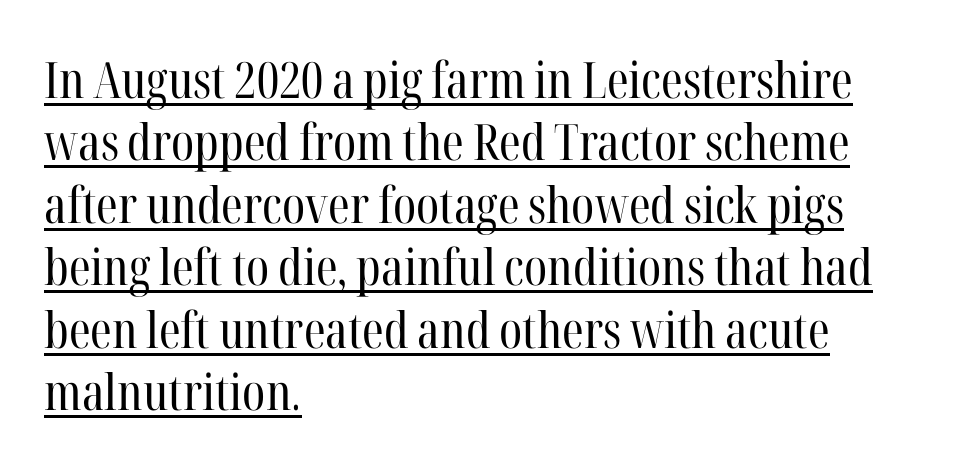
The type is set solid horizontally, with unmodified tracking. Serif or sans? Serif — the stroke terminals have little feet. This is not heavy type; no bold has been used. Notice how a bar underscores the lettering throughout.
